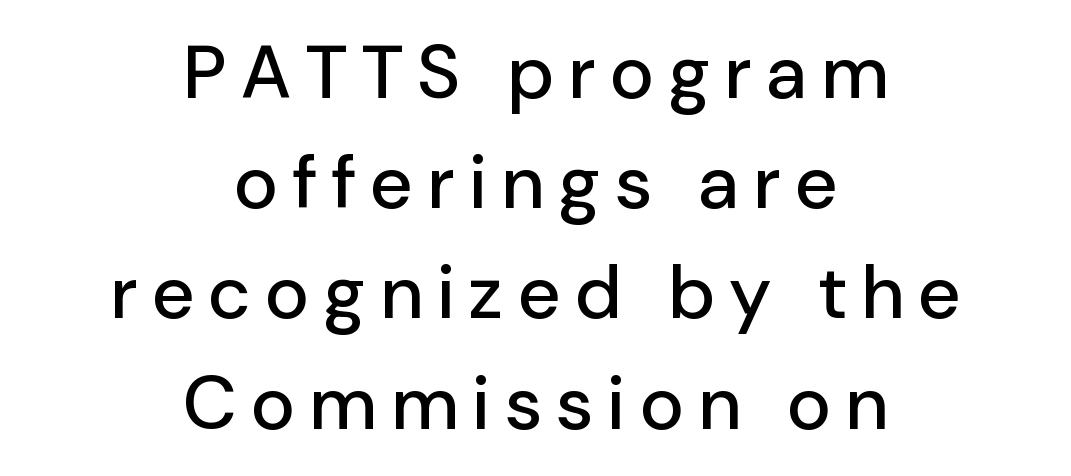
Q: Is the text italic (slanted)? A: No, it is upright.
Q: Is the typeface a serif or a sans-serif typeface? A: Sans-serif.
Q: Is the text underlined? A: No.
Q: How is the paragraph aligned? A: Centered.
Q: Is the spacing between lines tight, normal or loose? A: Normal.
Q: Width (condensed, normal, or wide)? A: Normal.
Q: Stroke contrast? A: Low.
Q: x-height? A: Medium.
Q: Monospaced? A: No.
